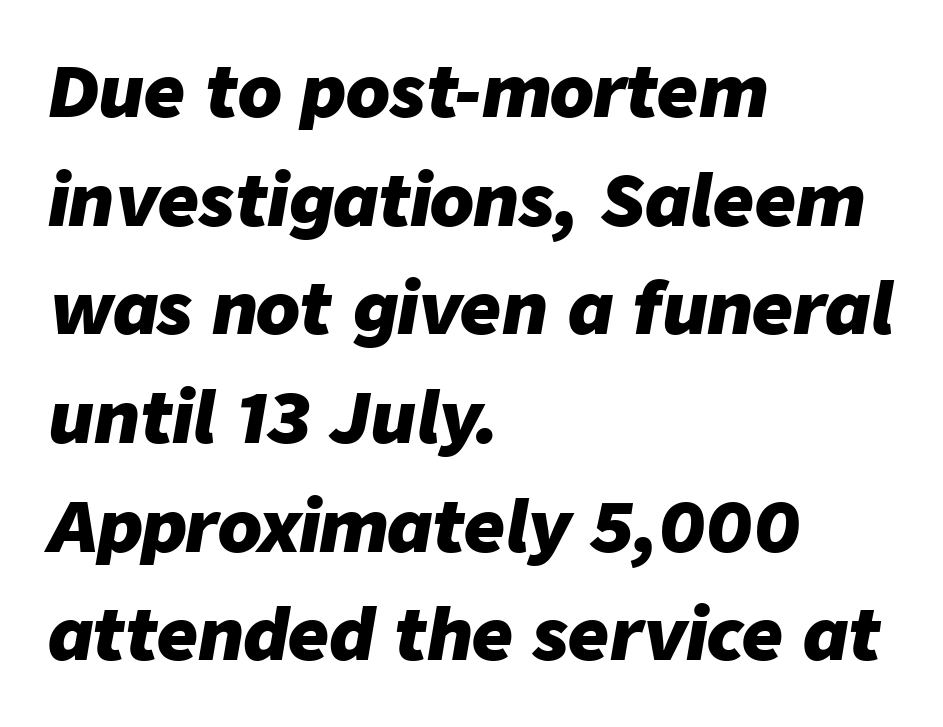
Would a proofreader flag this as italicized? Yes. The ragged edge is on the right, which tells us the setting is flush left. The space between consecutive lines is moderate. The passage shown is not underscored anywhere. Plenty of ink on the page — the face is bold. A typesetter would call this proportional, since set widths differ per character.
